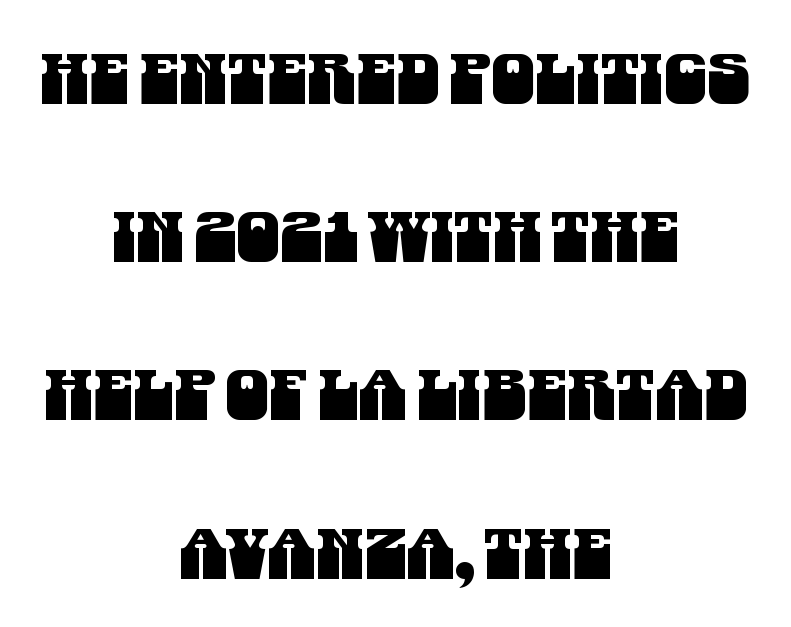
Vertical spacing — loose. Each line is balanced around a shared central axis. You could not count columns in this text — the font is proportionally spaced. Classification — sans serif.
